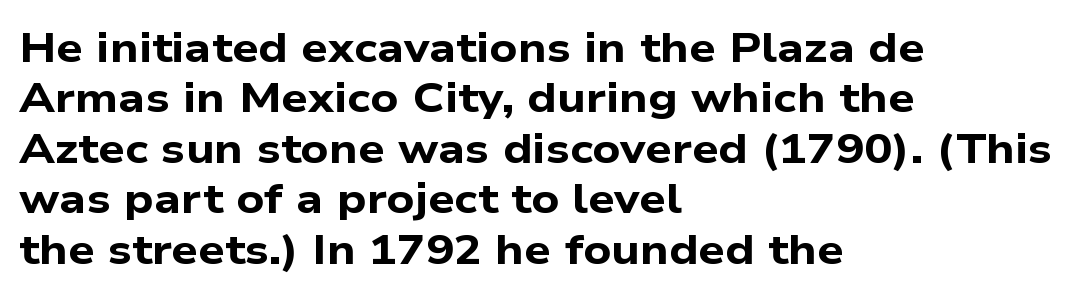
The rendering uses natural spacing where letterforms have individual widths. This rendering features lettering with no underline. On the weight axis this lands at bold, roughly 700. Spacing between characters is what you'd get straight out of the box. Stroke terminals: plain, sans-serif. Casual observation: everything's shoved over to the left.
